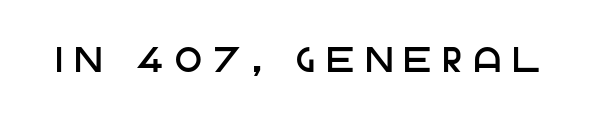
The image shows 35 px sans-serif type, upright; set unusually wide letter spacing (+0.35 em), not underlined; low stroke contrast and a large x-height.
